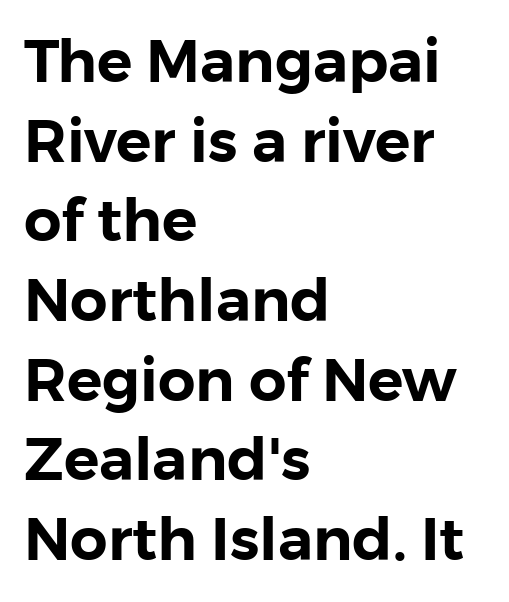
The image shows 59 px sans-serif type, upright; set left-aligned, normal line spacing (1.35x), normal letter spacing, not underlined; low stroke contrast and a medium x-height.
